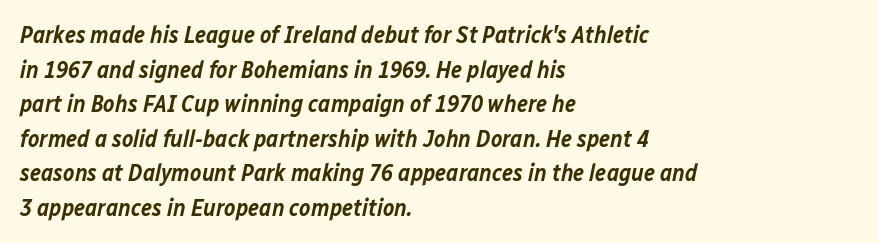
Characters follow at the spacing the type designer built in. The block of text has a typical density, with ordinary space between rows. Horizontal alignment here is leftward, the default for most running prose. Quick note: italic. The area under the type is left untouched.
